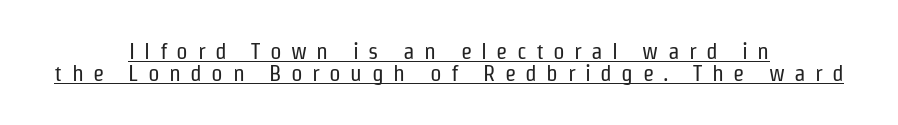
Italic? Not at all — the glyphs are vertical. Unbolded letterforms with no extra heft. The line texture is sparse and dotted thanks to wide tracking. Is there much room between lines? No — they nearly touch. Both edges are ragged and mirror each other, which tells us the setting is centered. The sample's only ornament is a line tracing under the words.
